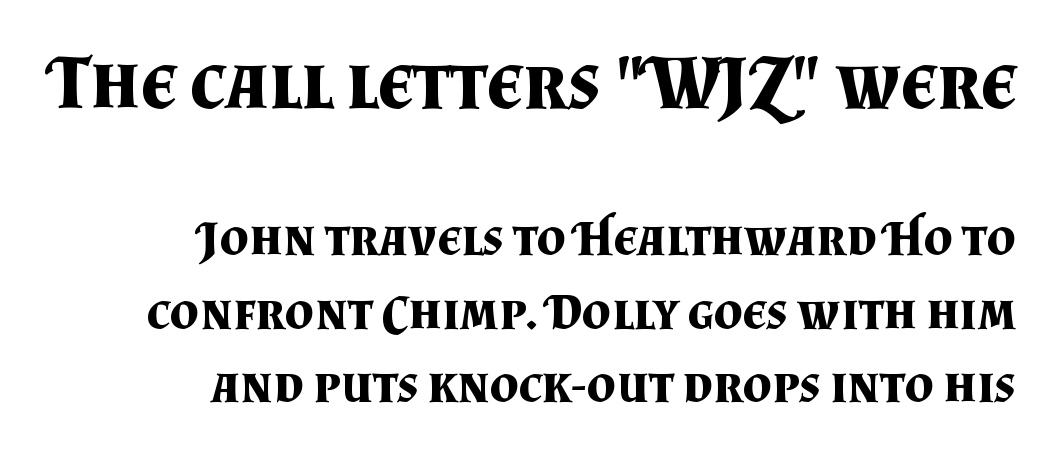
Q: Is the text bold? A: Yes.
Q: Is the text italic (slanted)? A: No, it is upright.
Q: Is the typeface a serif or a sans-serif typeface? A: Serif.
Q: Is the text underlined? A: No.
Q: How is the paragraph aligned? A: Right-aligned.
Q: Is the spacing between letters normal or unusually wide? A: Normal.
Q: Is the spacing between lines tight, normal or loose? A: Normal.
Q: Which block of text is set in a larger size, the first (top) or the second (bottom)? A: The first (top) one.
Q: Width (condensed, normal, or wide)? A: Normal.
Q: Stroke contrast? A: Medium.
Q: x-height? A: Small.
Q: Monospaced? A: No.
